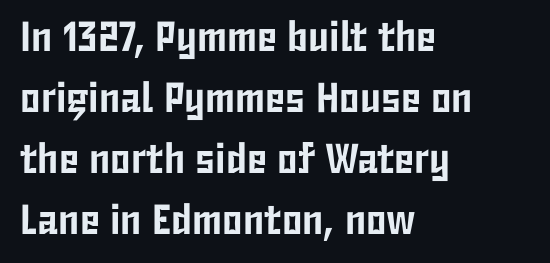
The zone under the glyphs is completely vacant. I'd call this a sans setting — the letters go barefoot. There is no visible air inserted between adjacent glyphs. Do the characters align in a grid? No, the font is proportional. Italic: no, the glyphs are upright roman.
